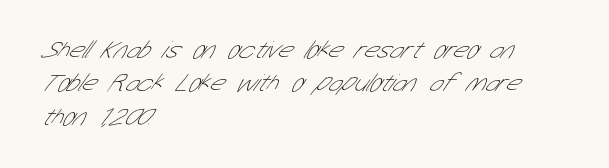
Heaviness? Minimal to ordinary, like unemphasized prose. The rendering keeps characters at their native spacing. Lines of text with bare space underneath. A student would call this left alignment; a typographer would say flush left, rag right. Evenly set lines give the paragraph a standard silhouette.
